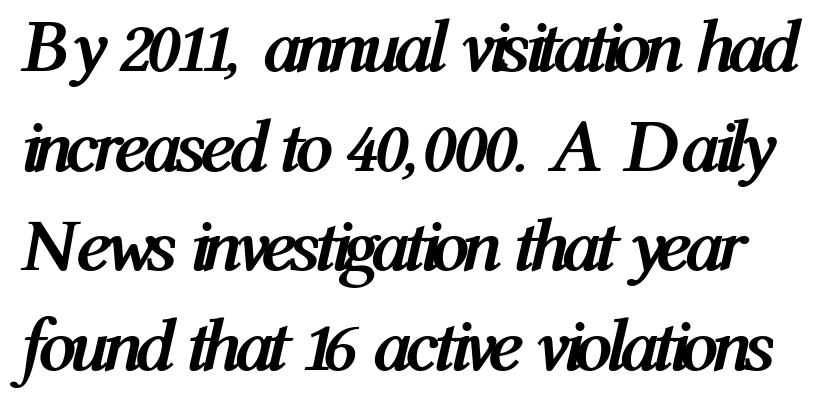
Q: Is the text bold? A: Yes.
Q: Is the text italic (slanted)? A: Yes, it leans right by about 12 degrees.
Q: Is the text underlined? A: No.
Q: Is the spacing between letters normal or unusually wide? A: Normal.
Q: Is the spacing between lines tight, normal or loose? A: Normal.
Q: Width (condensed, normal, or wide)? A: Condensed.
Q: Stroke contrast? A: Medium.
Q: x-height? A: Medium.
Q: Monospaced? A: No.
